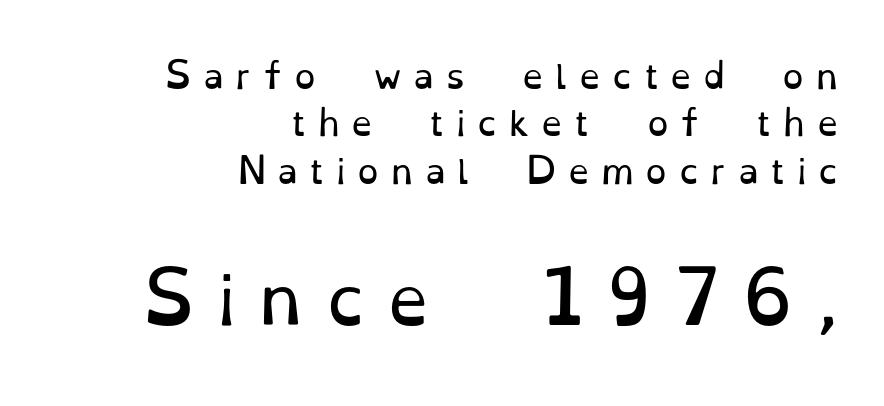
{"italic": "no", "bold": "no", "weight": "regular", "width": "normal", "stroke_contrast": "low", "x_height": "small", "monospaced": "no", "underline": "no", "align": "right", "line_spacing": "normal", "line_spacing_ratio": 1.39, "letter_spacing": "wide", "letter_spacing_em": 0.34, "larger_block": "second", "size_ratio": 1.97, "glyph_px": 67}
